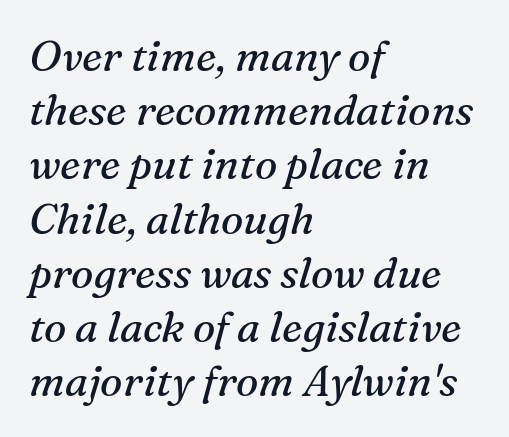
Line spacing here is normal. Yep, that's italic — everything's leaning. The passage is arranged the way most books set body copy — flush left. A quiet, ordinary-to-light weight characterises the typeface. Each letter keeps its own natural width here, so spacing adapts to shape. In terms of letterform style, serifs are clearly present.
